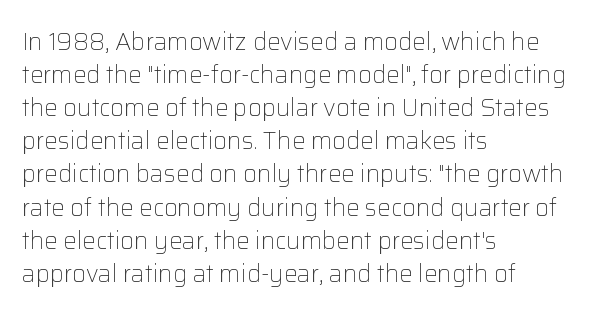
Horizontally, the lines are justified to the leading edge only. A roman cut, with each character standing at attention. The lines sit at an ordinary, default distance from one another. The font sits on the lighter half of the weight spectrum, regular included. Just letters on the line, the space beneath them empty. Standard letterfit; no display-style spreading of the glyphs.
